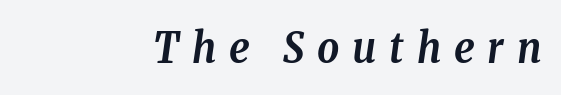
Is this a fixed-width face? No — the glyphs have proportional, varying widths. Observe the wide spacing: letters keep a clear distance from each other. As a designer I'd log this as weight 700, bold. This rendering features lettering with no underline.
